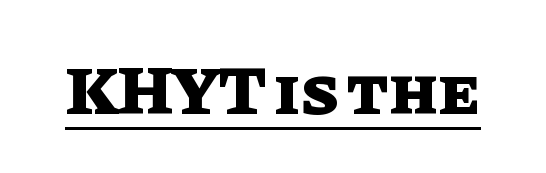
Q: Is the text bold? A: Yes.
Q: Is the text italic (slanted)? A: No, it is upright.
Q: Is the text underlined? A: Yes.
Q: Is the spacing between letters normal or unusually wide? A: Normal.
Q: Width (condensed, normal, or wide)? A: Normal.
Q: Stroke contrast? A: Low.
Q: x-height? A: Large.
Q: Monospaced? A: No.
